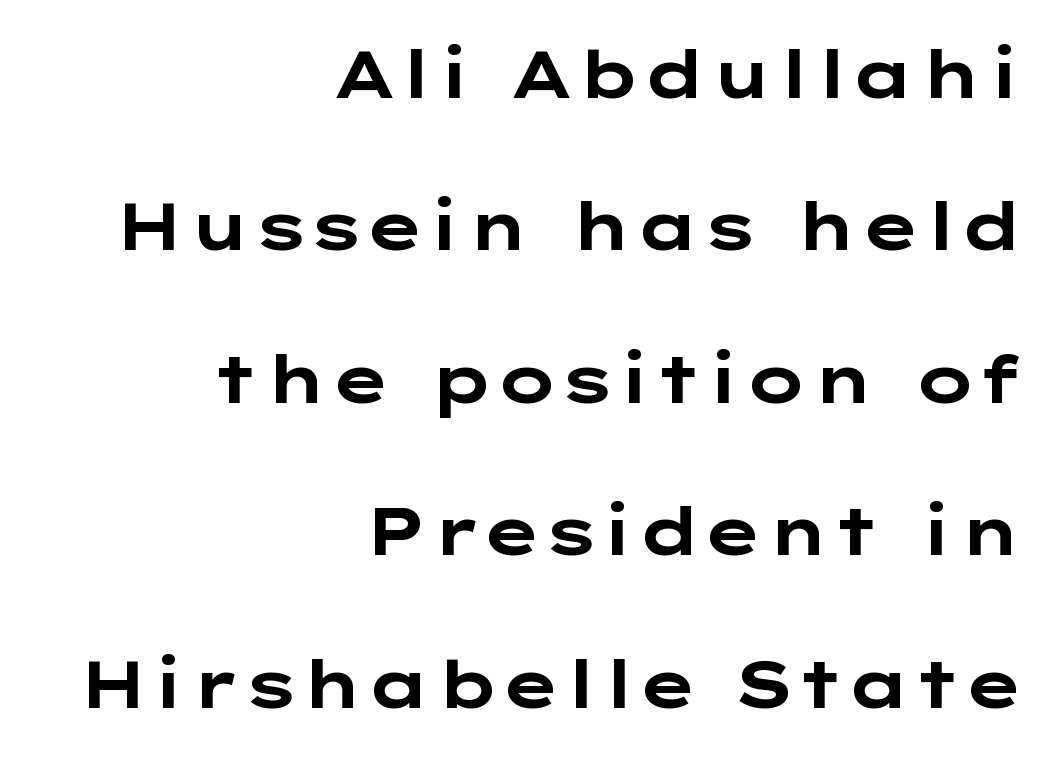
{"serif": "no", "italic": "no", "bold": "yes", "weight": "bold", "width": "wide", "stroke_contrast": "low", "x_height": "medium", "underline": "no", "align": "right", "line_spacing": "loose", "line_spacing_ratio": 2.31, "letter_spacing": "normal", "letter_spacing_em": 0.0, "glyph_px": 66}
